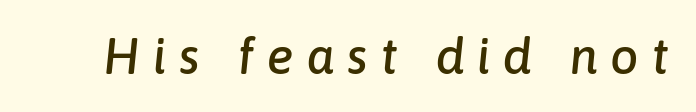
The image shows 50 px text type, italic (leaning right); set unusually wide letter spacing (+0.26 em), not underlined; low stroke contrast and a medium x-height.
